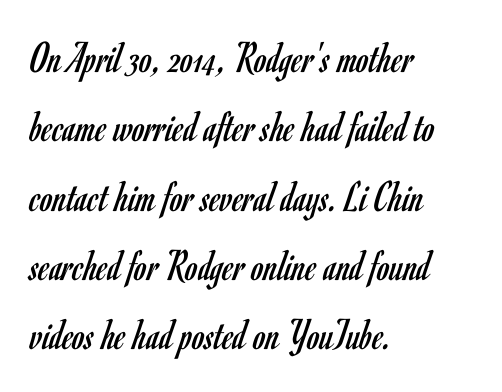
{"serif": "no", "bold": "no", "weight": "regular", "width": "condensed", "stroke_contrast": "low", "x_height": "small", "monospaced": "no", "underline": "no", "align": "left", "line_spacing": "normal", "line_spacing_ratio": 1.54, "letter_spacing": "normal", "letter_spacing_em": 0.0, "glyph_px": 45}
